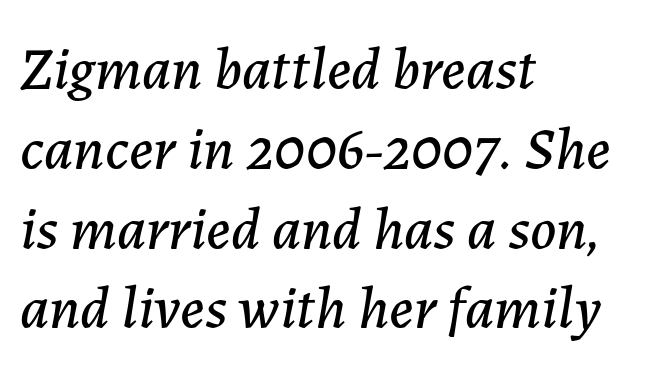
Caption: multi-line text, flush left, ragged right. No extra tracking has been applied to these lines. The rendering applies a slant to the glyphs. Spacing verdict: proportional, widths tailored to each character. The words here are not underlined. Each new line begins a customary step beneath the previous one.
